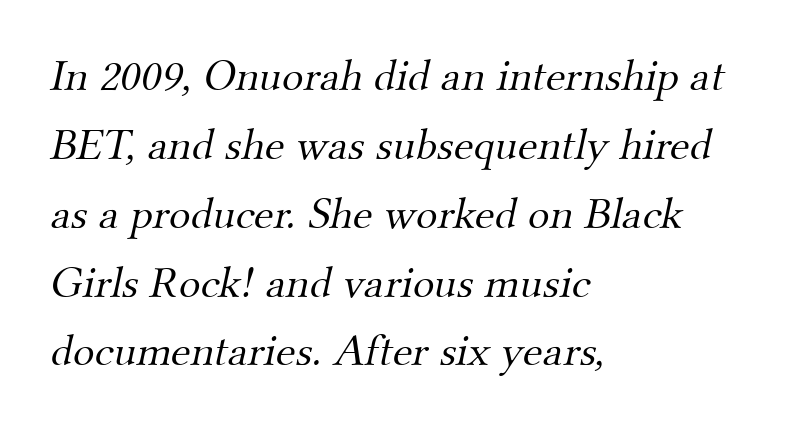
Q: Is the text bold? A: No.
Q: Is the typeface a serif or a sans-serif typeface? A: Serif.
Q: Is the text underlined? A: No.
Q: How is the paragraph aligned? A: Left-aligned.
Q: Is the spacing between letters normal or unusually wide? A: Normal.
Q: Is the spacing between lines tight, normal or loose? A: Normal.
Q: Width (condensed, normal, or wide)? A: Normal.
Q: Stroke contrast? A: Medium.
Q: x-height? A: Small.
Q: Monospaced? A: No.
